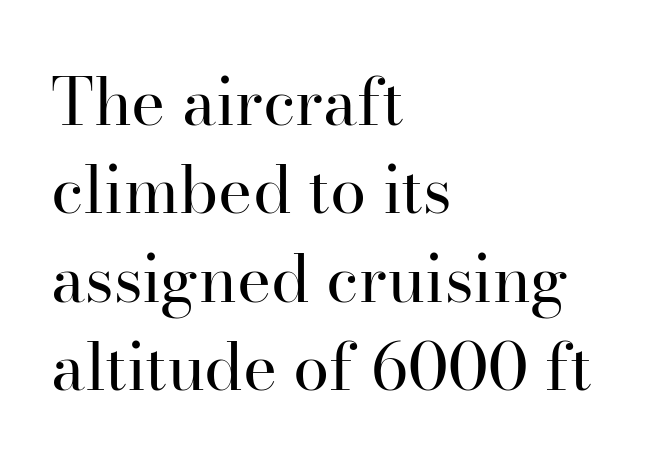
Q: Is the text bold? A: No.
Q: Is the text italic (slanted)? A: No, it is upright.
Q: Is the typeface a serif or a sans-serif typeface? A: Serif.
Q: Is the text underlined? A: No.
Q: How is the paragraph aligned? A: Left-aligned.
Q: Is the spacing between letters normal or unusually wide? A: Normal.
Q: Is the spacing between lines tight, normal or loose? A: Normal.
Q: Width (condensed, normal, or wide)? A: Normal.
Q: Stroke contrast? A: High.
Q: x-height? A: Small.
Q: Monospaced? A: No.
